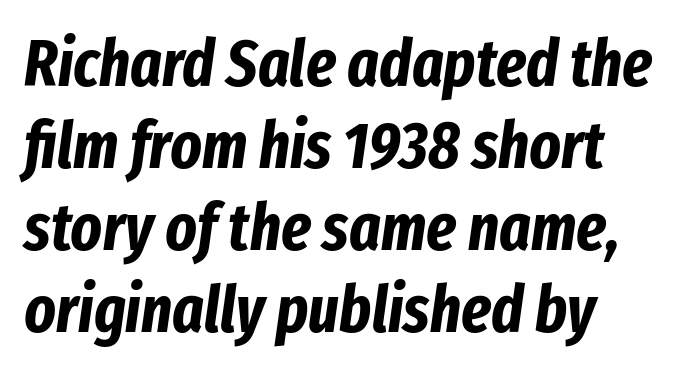
{"italic": "yes", "lean": "right", "slant_degrees": 8, "bold": "yes", "weight": "bold", "width": "condensed", "stroke_contrast": "low", "x_height": "medium", "monospaced": "no", "underline": "no", "align": "left", "line_spacing_ratio": 1.24, "letter_spacing": "normal", "letter_spacing_em": 0.0, "glyph_px": 66}
